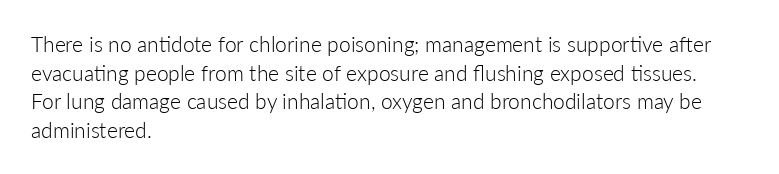
Q: Is the text bold? A: No.
Q: Is the text italic (slanted)? A: No, it is upright.
Q: Is the text underlined? A: No.
Q: How is the paragraph aligned? A: Left-aligned.
Q: Is the spacing between letters normal or unusually wide? A: Normal.
Q: Is the spacing between lines tight, normal or loose? A: Normal.
